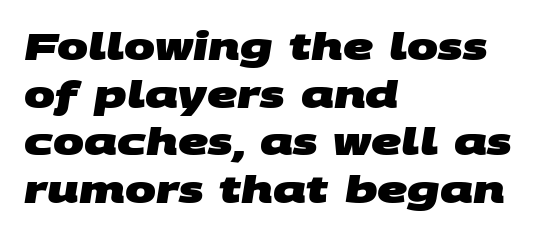
The designer went with a sans here, leaving each stem footless. Looks like regular typesetting: each glyph gets only the width it needs. Check the space under the baseline: it is left empty. Is there much room between lines? A standard amount, neither cramped nor airy. What weight is shown? A full bold with thick strokes. Letter spacing: default.
